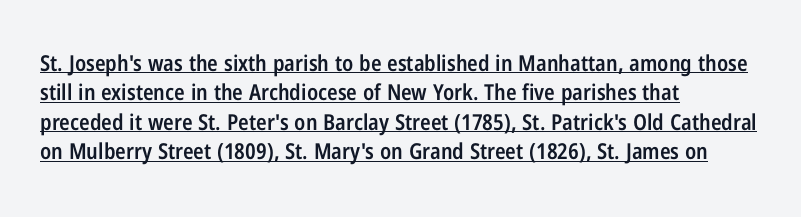
The image shows 22 px text type, upright; set left-aligned, normal line spacing (1.34x), normal letter spacing, underlined.
